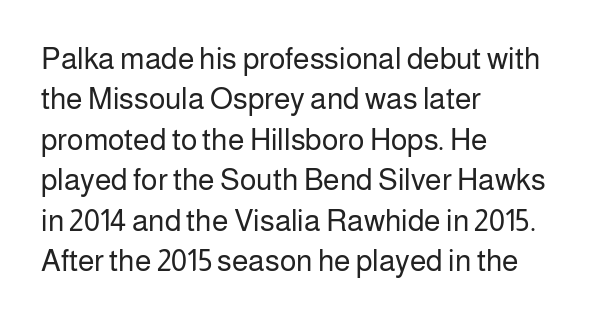
Q: Is the text bold? A: No.
Q: Is the text italic (slanted)? A: No, it is upright.
Q: Is the typeface a serif or a sans-serif typeface? A: Sans-serif.
Q: Is the text underlined? A: No.
Q: How is the paragraph aligned? A: Left-aligned.
Q: Is the spacing between letters normal or unusually wide? A: Normal.
Q: Is the spacing between lines tight, normal or loose? A: Normal.
Q: Width (condensed, normal, or wide)? A: Normal.
Q: Stroke contrast? A: Low.
Q: x-height? A: Medium.
Q: Monospaced? A: No.
